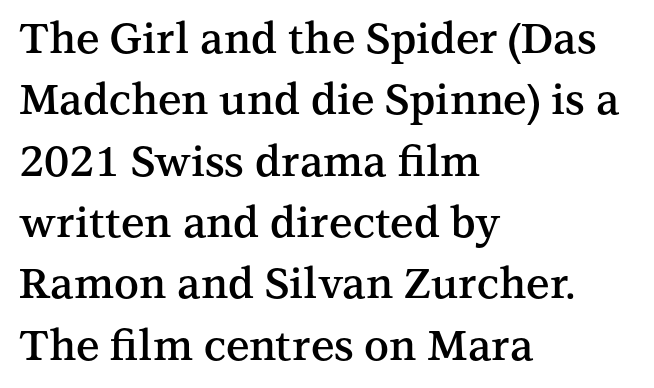
The image shows 42 px semibold serif type, upright; set left-aligned, normal line spacing (1.46x), normal letter spacing, not underlined; medium stroke contrast and a medium x-height.
